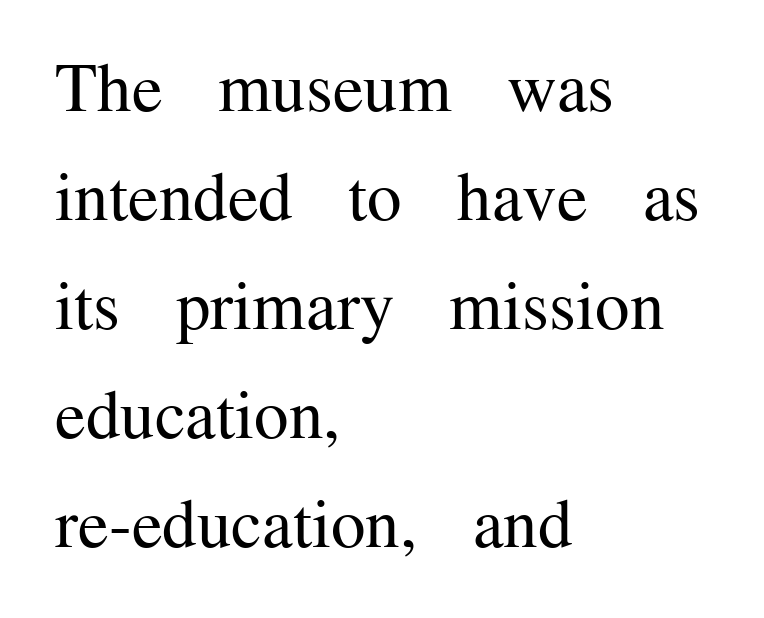
{"serif": "yes", "italic": "no", "bold": "no", "weight": "regular", "width": "normal", "stroke_contrast": "medium", "x_height": "medium", "monospaced": "no", "underline": "no", "align": "left", "line_spacing": "normal", "line_spacing_ratio": 1.58, "letter_spacing": "normal", "letter_spacing_em": 0.0, "glyph_px": 69}
